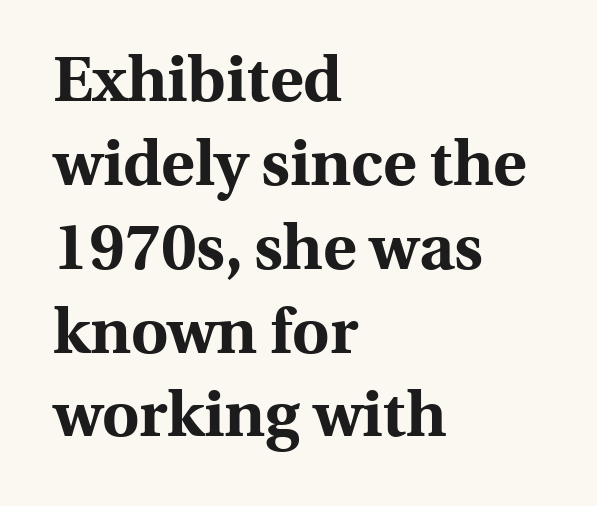
Q: Is the text bold? A: Yes.
Q: Is the text italic (slanted)? A: No, it is upright.
Q: Is the typeface a serif or a sans-serif typeface? A: Serif.
Q: Is the text underlined? A: No.
Q: How is the paragraph aligned? A: Left-aligned.
Q: Is the spacing between letters normal or unusually wide? A: Normal.
Q: Is the spacing between lines tight, normal or loose? A: Normal.
Q: Width (condensed, normal, or wide)? A: Normal.
Q: x-height? A: Medium.
Q: Monospaced? A: No.
